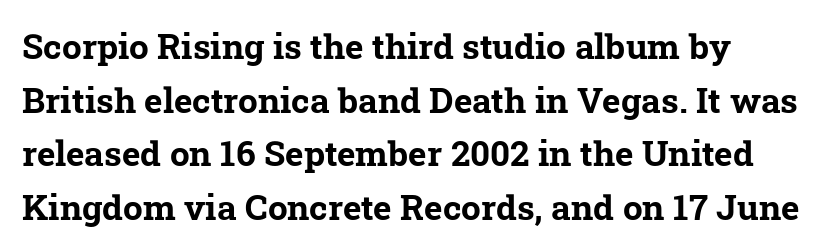
Q: Is the text bold? A: Yes.
Q: Is the typeface a serif or a sans-serif typeface? A: Serif.
Q: Is the text underlined? A: No.
Q: Is the spacing between letters normal or unusually wide? A: Normal.
Q: Is the spacing between lines tight, normal or loose? A: Normal.
Q: Width (condensed, normal, or wide)? A: Normal.
Q: Stroke contrast? A: Low.
Q: x-height? A: Medium.
Q: Monospaced? A: No.
